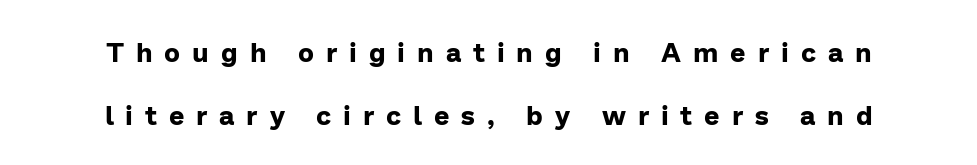
Letter spacing: wide. The text block is weighted toward neither margin, spreading evenly from the middle. Reading down the column, the eye jumps a long way to each next line. The baseline area is clear. The passage shown is emphatically bold.
